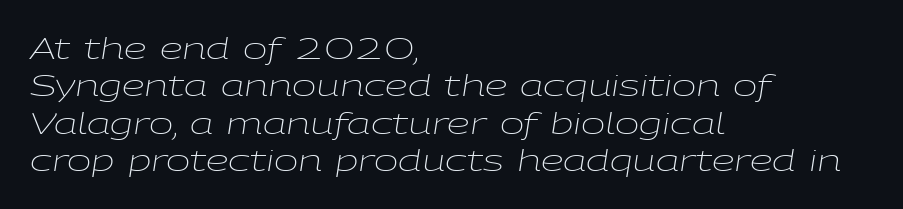
Normally led — the rows are evenly, conventionally spaced. A quiet, ordinary-to-light weight characterises the typeface. Standard letterfit; no display-style spreading of the glyphs. Where is the straight margin? On the left.
